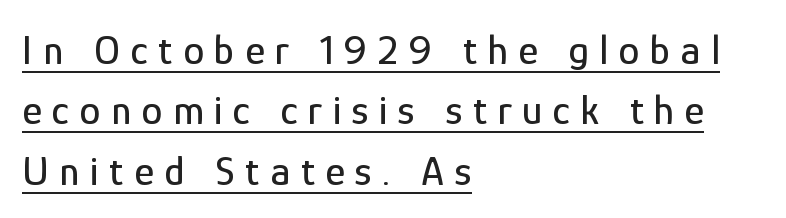
The image shows 42 px condensed sans-serif type, upright; set left-aligned, normal line spacing (1.44x), unusually wide letter spacing (+0.25 em), underlined; low stroke contrast and a medium x-height.
